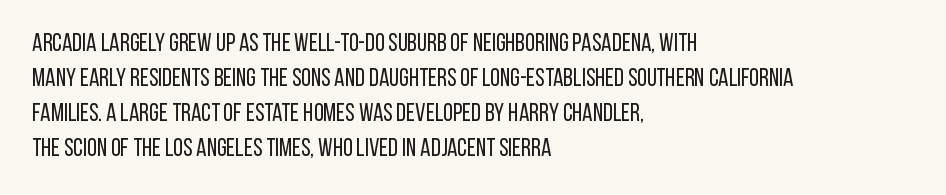
The image shows 25 px text type, upright; set left-aligned, normal line spacing (1.4x), normal letter spacing, not underlined.
